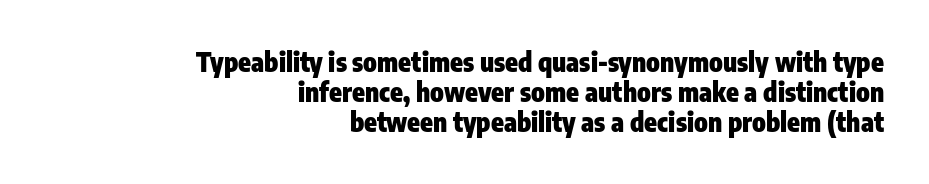
Q: Is the text bold? A: Yes.
Q: Is the text italic (slanted)? A: No, it is upright.
Q: Is the text underlined? A: No.
Q: How is the paragraph aligned? A: Right-aligned.
Q: Is the spacing between letters normal or unusually wide? A: Normal.
